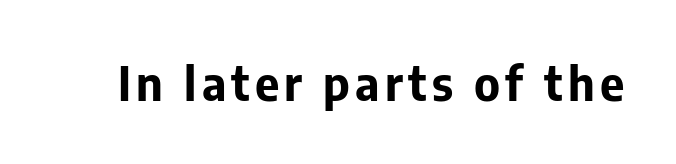
This is heavy type, rendered in bold. Varying glyph widths throughout — classic text-font behaviour. These lines were composed using upright roman letters. Serifs: no, the terminals of the letterforms are clean. A bare baseline throughout the passage.
